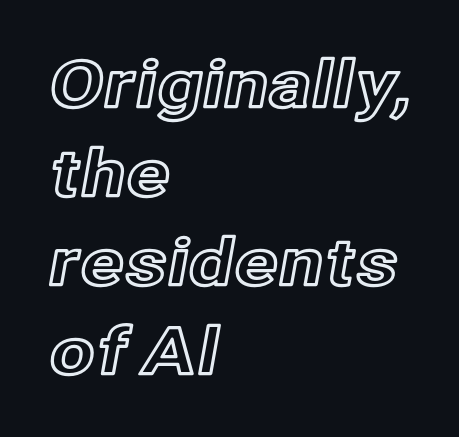
The image shows 65 px text type; set left-aligned, normal line spacing (1.37x), normal letter spacing, not underlined; a medium x-height.
